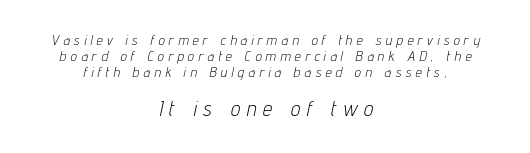
Leftover space on each line is divided equally before and after the words. Leading is clearly below the norm, producing a dense column. You can tell it's italic because the verticals aren't actually vertical. These glyphs show unthickened strokes, regular width or finer. The emphasis by scale lands on block number two, below. Underline: absent.
